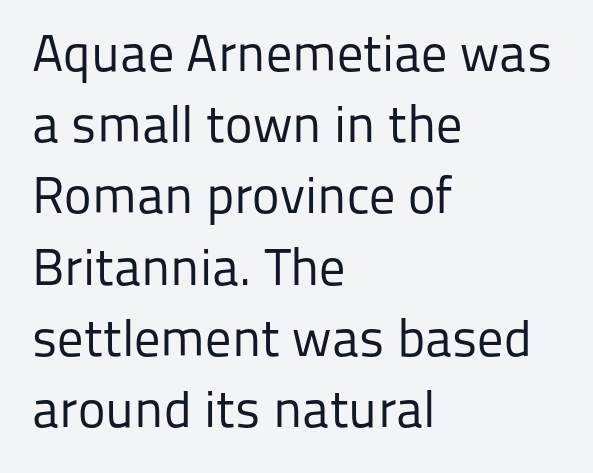
{"serif": "no", "italic": "no", "bold": "no", "weight": "regular", "width": "normal", "stroke_contrast": "low", "x_height": "medium", "monospaced": "no", "underline": "no", "align": "left", "line_spacing": "normal", "line_spacing_ratio": 1.37, "letter_spacing": "normal", "letter_spacing_em": 0.0, "glyph_px": 52}
